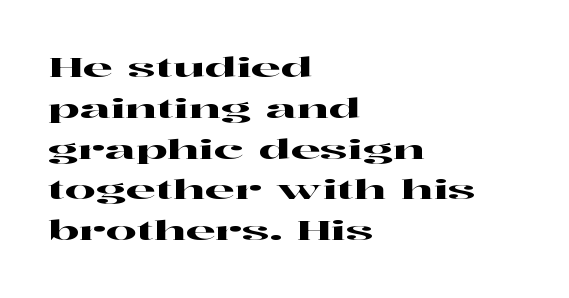
The typography opts for an upright posture over an oblique one. Descenders hang freely into open space. The rag falls on the right side of this text block. No extra tracking has been applied to these lines. Does the leading feel generous? No, just average.
